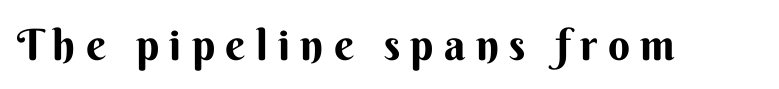
What weight is shown? A full bold with thick strokes. Honestly, there is no underline to notice here at all. Unlike a traditional serif, this face leaves its strokes unadorned. The type sits square on the baseline with zero lean.
